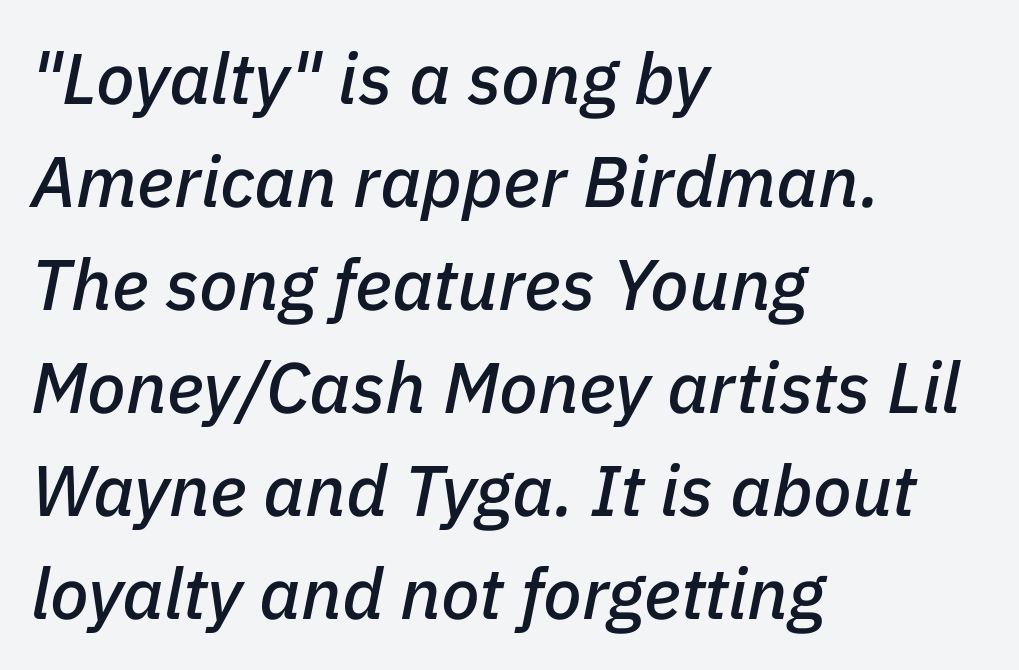
{"italic": "yes", "lean": "right", "slant_degrees": 11, "width": "normal", "stroke_contrast": "low", "x_height": "medium", "monospaced": "no", "underline": "no", "align": "left", "line_spacing": "normal", "line_spacing_ratio": 1.45, "letter_spacing": "normal", "letter_spacing_em": 0.0, "glyph_px": 71}
